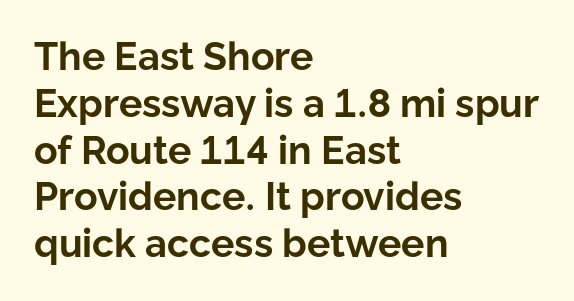
{"serif": "no", "italic": "no", "bold": "yes", "weight": "bold", "width": "normal", "stroke_contrast": "low", "x_height": "medium", "monospaced": "no", "underline": "no", "align": "left", "line_spacing_ratio": 1.2, "letter_spacing": "normal", "letter_spacing_em": 0.0, "glyph_px": 39}
